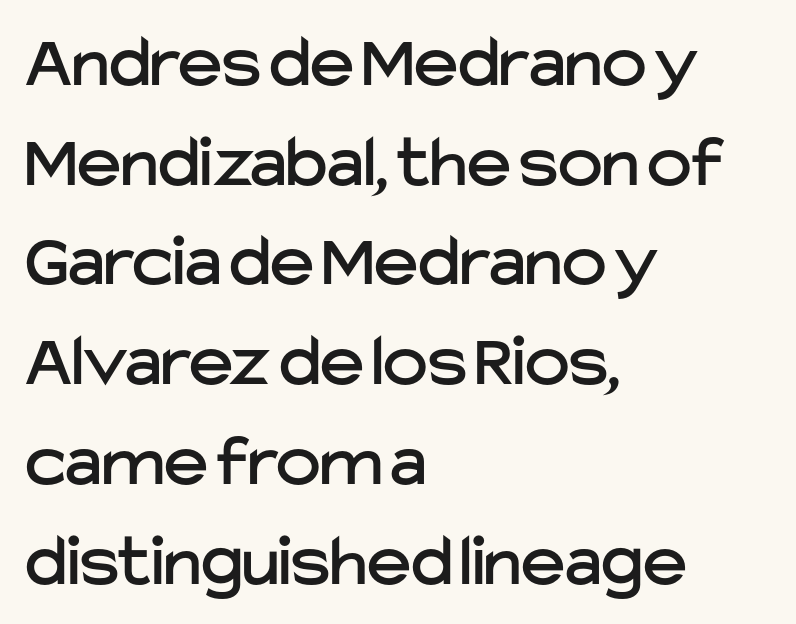
Q: Is the text italic (slanted)? A: No, it is upright.
Q: Is the typeface a serif or a sans-serif typeface? A: Sans-serif.
Q: Is the text underlined? A: No.
Q: How is the paragraph aligned? A: Left-aligned.
Q: Is the spacing between letters normal or unusually wide? A: Normal.
Q: Is the spacing between lines tight, normal or loose? A: Normal.
Q: Width (condensed, normal, or wide)? A: Normal.
Q: Stroke contrast? A: Low.
Q: x-height? A: Medium.
Q: Monospaced? A: No.
